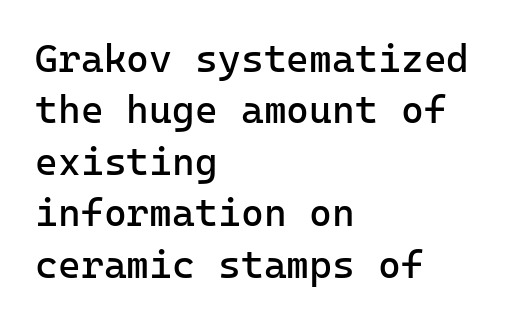
The image shows 39 px regular-weight sans-serif type, upright; set left-aligned, normal line spacing (1.32x), normal letter spacing, not underlined; low stroke contrast and a medium x-height.
